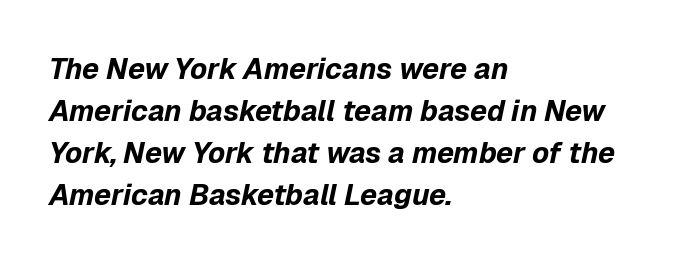
The letters sit at their default tracking, neither squeezed nor spread. Students, observe: this is what conventionally led text looks like. Is this a fixed-width face? No — the glyphs have proportional, varying widths. Every character sits at an angle, as italics do. Clear beneath every line of the passage.
